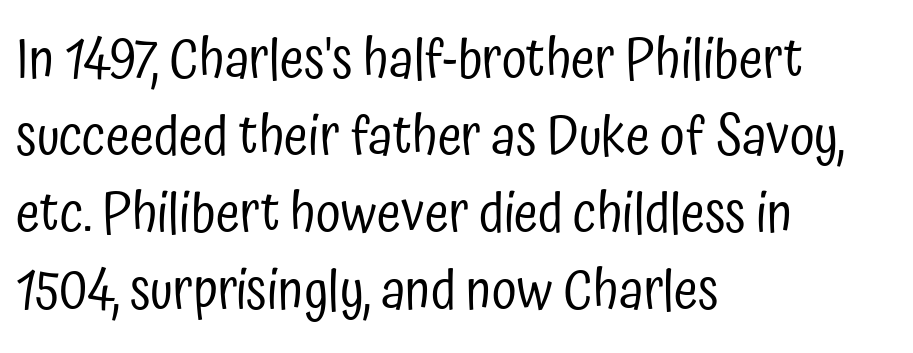
The image shows 55 px regular-weight, condensed sans-serif type, upright; set left-aligned, normal line spacing (1.4x), normal letter spacing, not underlined; low stroke contrast and a medium x-height.
